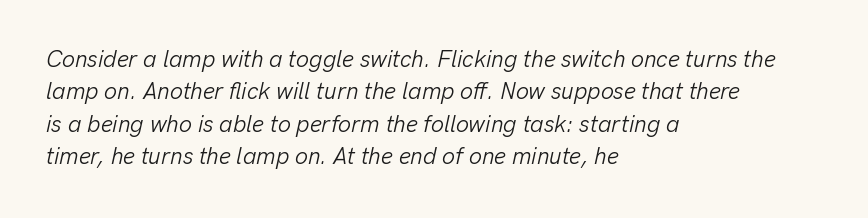
The image shows 23 px text type, italic (leaning right); set left-aligned, normal line spacing (1.41x), normal letter spacing, not underlined.
